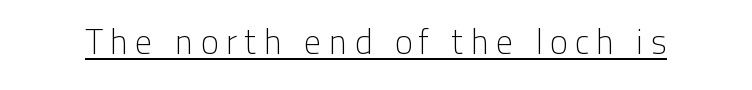
{"serif": "no", "italic": "no", "bold": "no", "weight": "light", "width": "normal", "stroke_contrast": "low", "x_height": "medium", "monospaced": "no", "underline": "yes", "glyph_px": 35}
